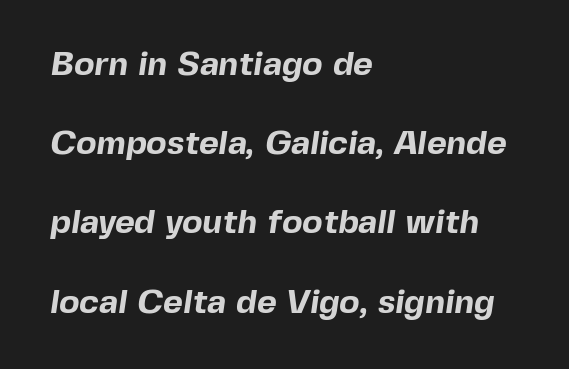
The image shows 34 px bold sans-serif type; set left-aligned, loose line spacing (2.33x), normal letter spacing, not underlined; a medium x-height.
